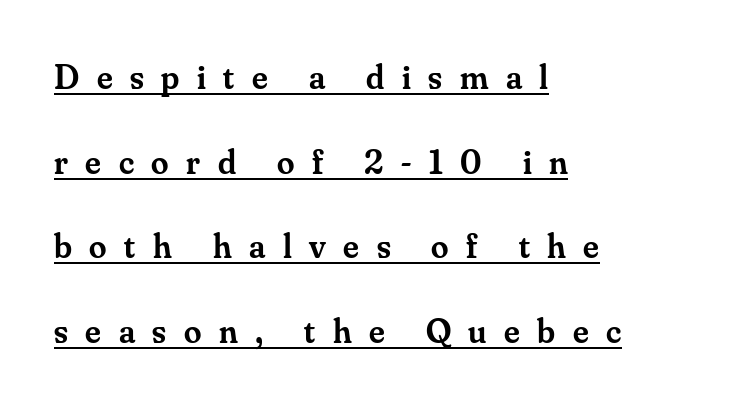
The image shows 35 px semibold serif type, upright; set left-aligned, loose line spacing (2.42x), unusually wide letter spacing (+0.5 em), underlined; medium stroke contrast and a small x-height.
